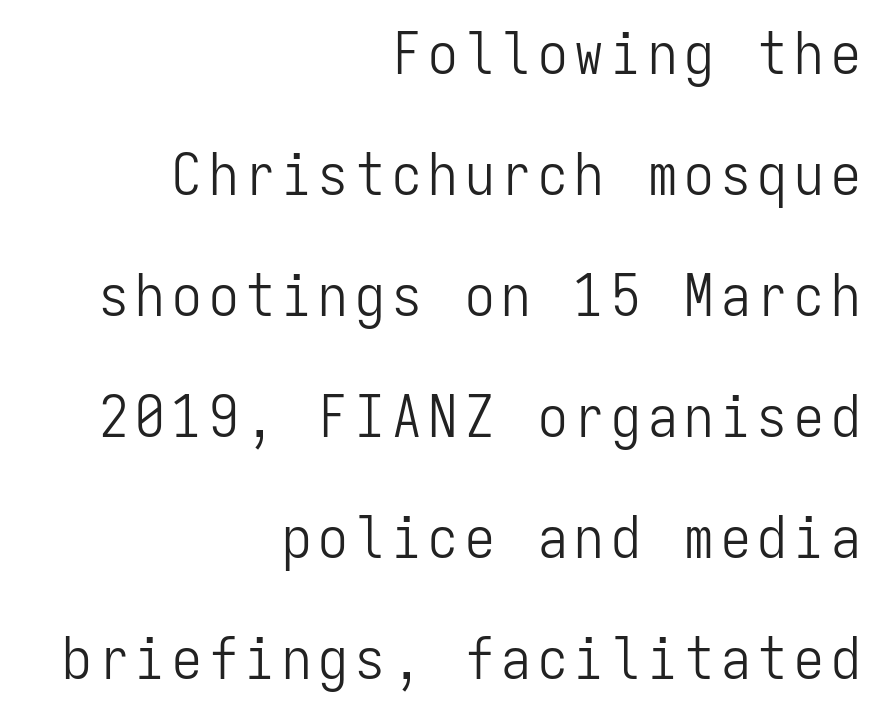
The image shows 59 px light, condensed sans-serif type, upright, monospaced; set right-aligned, loose line spacing (2.05x), not underlined; low stroke contrast and a medium x-height.
